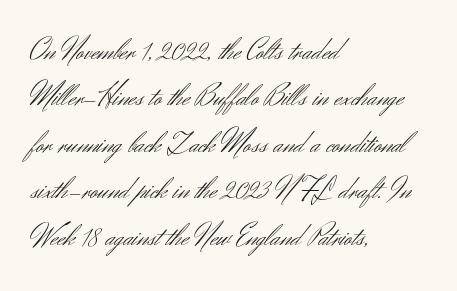
The image shows 31 px light sans-serif type; set left-aligned, normal line spacing (1.5x), normal letter spacing, not underlined; medium stroke contrast and a small x-height.
